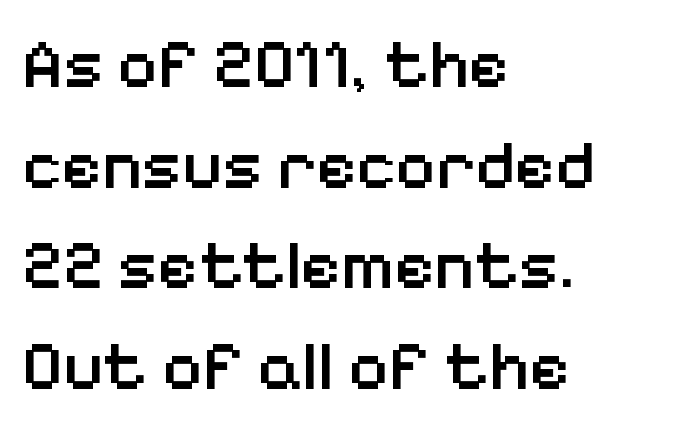
{"serif": "no", "italic": "no", "bold": "semi", "weight": "semibold", "width": "normal", "stroke_contrast": "low", "x_height": "medium", "monospaced": "no", "underline": "no", "align": "left", "line_spacing": "normal", "line_spacing_ratio": 1.46, "letter_spacing": "normal", "letter_spacing_em": 0.0, "glyph_px": 69}
